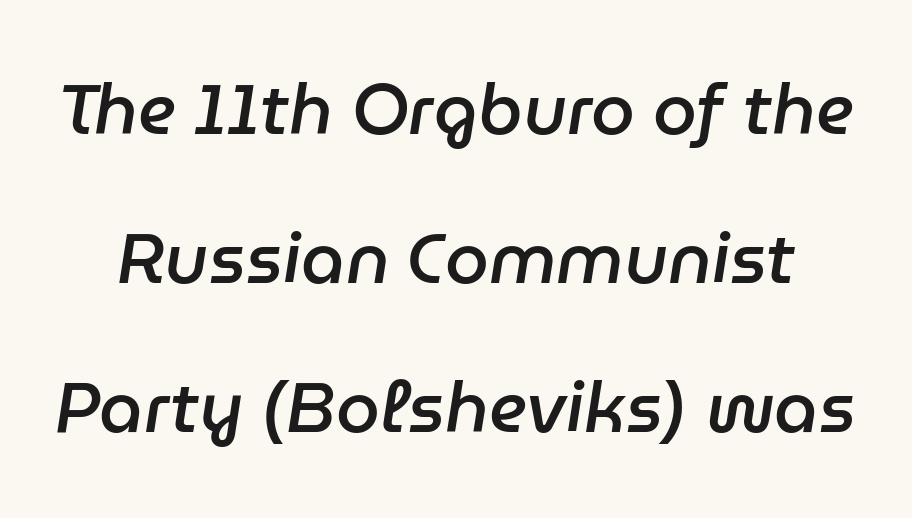
Q: Is the text bold? A: Semi-bold.
Q: Is the text italic (slanted)? A: Yes, it leans right by about 9 degrees.
Q: Is the text underlined? A: No.
Q: Is the spacing between letters normal or unusually wide? A: Normal.
Q: Is the spacing between lines tight, normal or loose? A: Loose.
Q: Width (condensed, normal, or wide)? A: Normal.
Q: Stroke contrast? A: Low.
Q: x-height? A: Medium.
Q: Monospaced? A: No.
